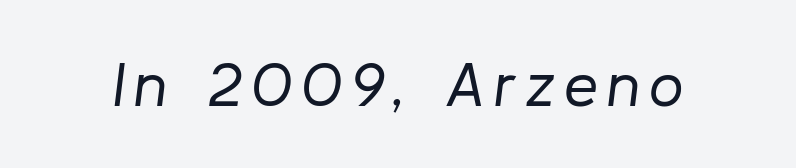
The image shows 61 px regular-weight type, italic (leaning right); set not underlined; low stroke contrast and a medium x-height.
